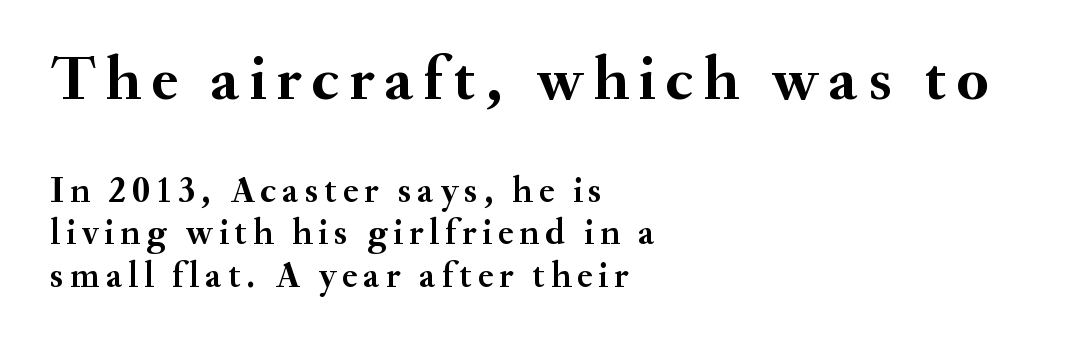
A typesetter would call this proportional, since set widths differ per character. Visually, the top section dominates because its glyphs are scaled up. This is the regular roman posture of the typeface. Every letter is thick-stroked: bold, no question. The text block is weighted toward the left margin, trailing off unevenly rightward. Clear beneath every line of the passage.
